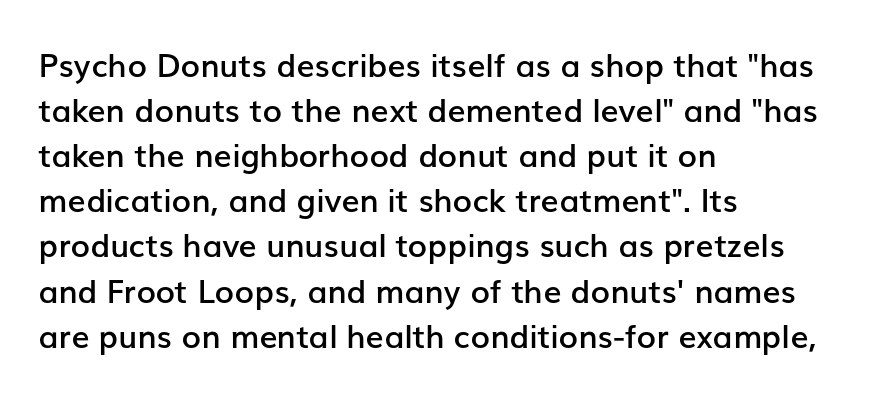
The image shows 32 px semibold sans-serif type, upright; set left-aligned, normal line spacing (1.41x), normal letter spacing, not underlined; low stroke contrast and a medium x-height.
